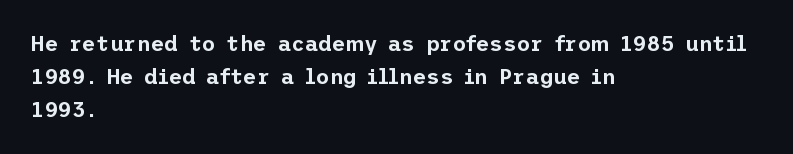
The image shows 21 px text type, upright; set left-aligned, normal line spacing (1.58x), normal letter spacing, not underlined.
